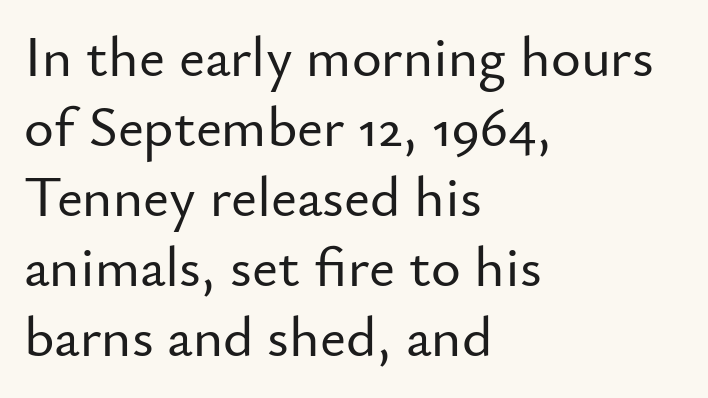
The image shows 57 px sans-serif type, upright; set left-aligned, line spacing 1.23x, normal letter spacing, not underlined; low stroke contrast and a small x-height.
